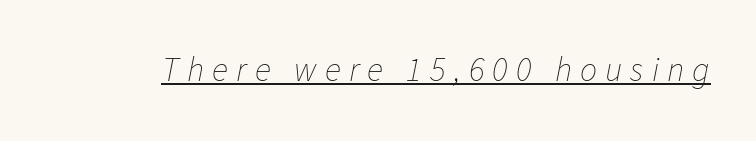
The image shows 34 px thin type, italic (leaning right); set unusually wide letter spacing (+0.24 em), underlined; low stroke contrast and a medium x-height.
